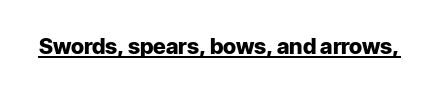
The face used here is rendered with its standard letterfit. These lines were composed using upright roman letters. Strokes here are thick enough to call this a true bold. Is there an underline? Yes — a line sits under the letters.
